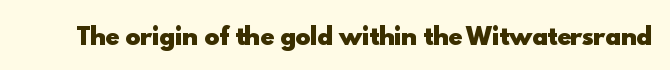
The image shows 23 px bold type, upright; set normal letter spacing, not underlined.
